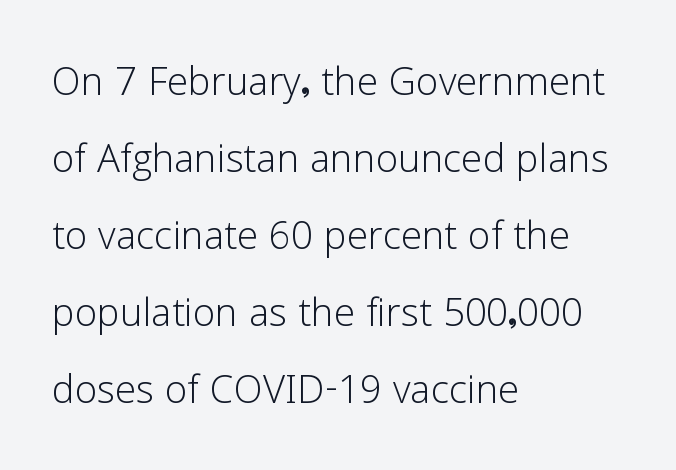
Designer's note — italics off, roman on. The string is rendered with underlining switched off. Note the varied advance widths — an 'i' is clearly narrower than an 'm'. The rendering shows plain stroke endings on the letterforms — a sans-serif design. Stems and bowls with no extra thickness — not bold. In terms of letterspacing, this is plain default setting.
